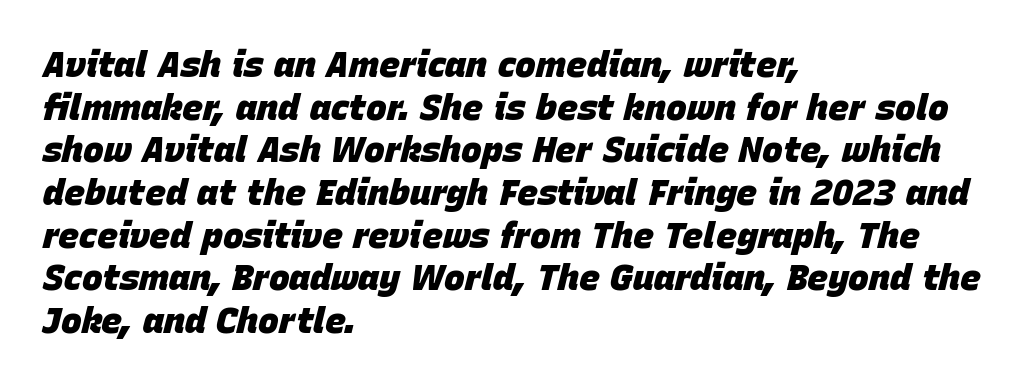
Quick note: underline off. Compared with typical body copy, the letter spacing here is the same. The face used here is proportionally spaced, like ordinary book or web type. Casual observation: everything's shoved over to the left. The strokes are fattened all the way to bold. Observe the lean: these are italic letterforms.
